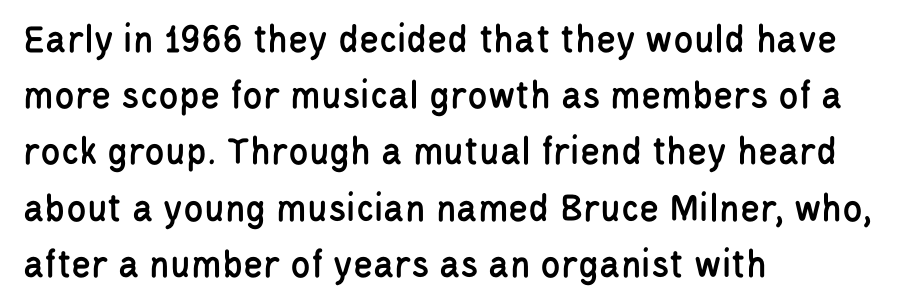
Q: Is the text italic (slanted)? A: No, it is upright.
Q: Is the typeface a serif or a sans-serif typeface? A: Sans-serif.
Q: Is the text underlined? A: No.
Q: How is the paragraph aligned? A: Left-aligned.
Q: Is the spacing between letters normal or unusually wide? A: Normal.
Q: Is the spacing between lines tight, normal or loose? A: Normal.
Q: Width (condensed, normal, or wide)? A: Condensed.
Q: Stroke contrast? A: Low.
Q: x-height? A: Large.
Q: Monospaced? A: No.
